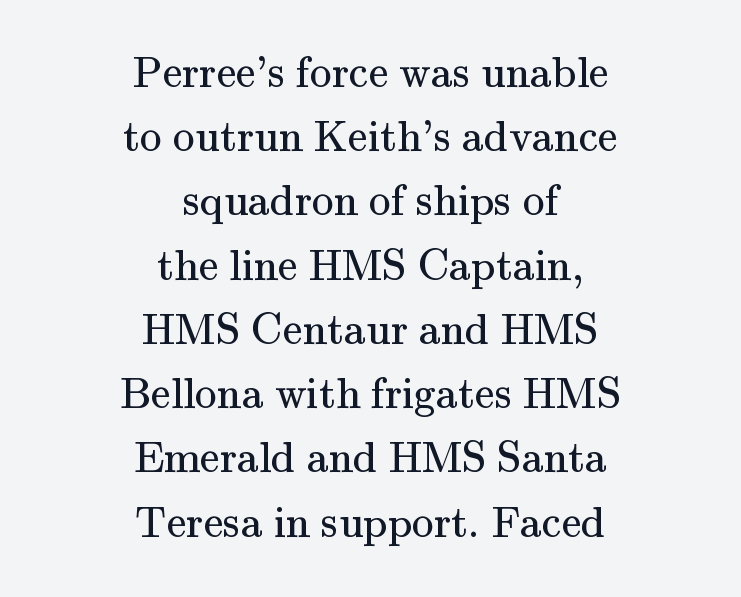
The image shows 44 px regular-weight serif type, upright; set centered, normal line spacing (1.46x), normal letter spacing, not underlined; medium stroke contrast and a small x-height.
